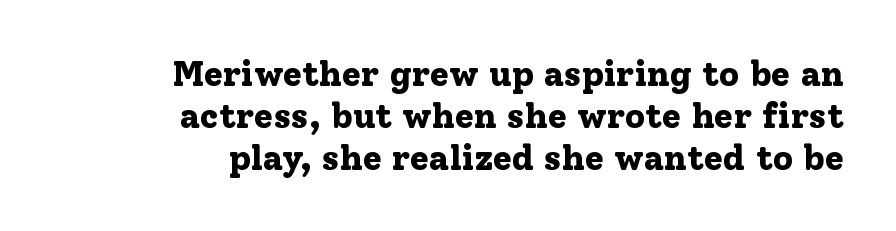
The image shows 35 px bold serif type, upright; set right-aligned, line spacing 1.2x, normal letter spacing, not underlined; low stroke contrast and a medium x-height.
